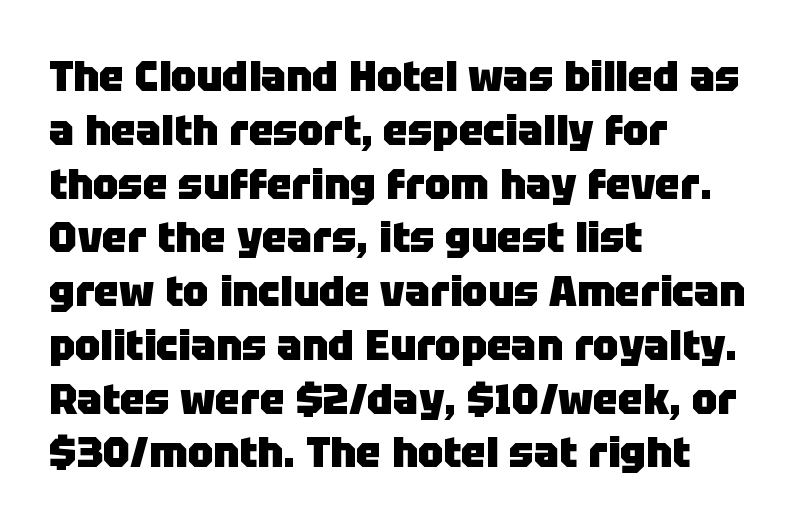
The image shows 42 px heavy sans-serif type, upright; set left-aligned, normal line spacing (1.28x), normal letter spacing, not underlined; low stroke contrast and a large x-height.
